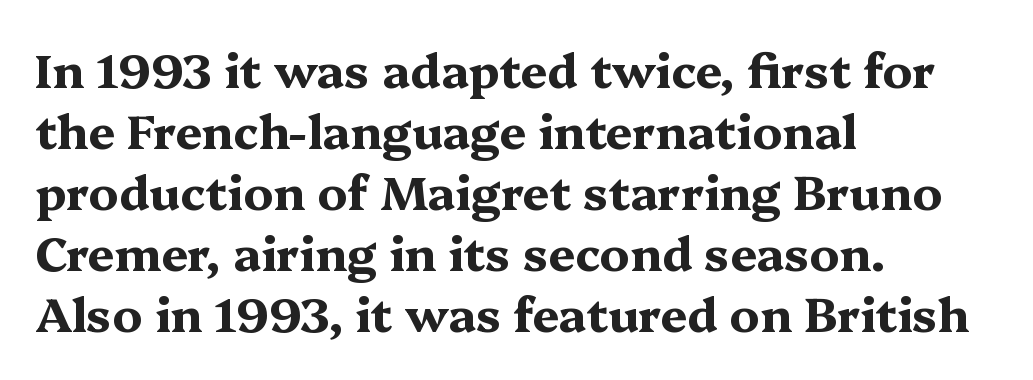
{"serif": "yes", "italic": "no", "bold": "yes", "weight": "bold", "width": "wide", "stroke_contrast": "medium", "x_height": "medium", "monospaced": "no", "underline": "no", "align": "left", "line_spacing": "normal", "line_spacing_ratio": 1.3, "letter_spacing": "normal", "letter_spacing_em": 0.0, "glyph_px": 47}
